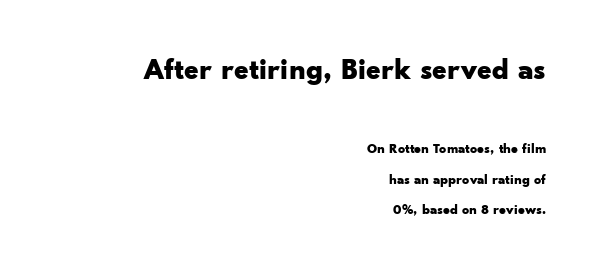
Q: Is the text bold? A: Yes.
Q: Is the text italic (slanted)? A: No, it is upright.
Q: Is the typeface a serif or a sans-serif typeface? A: Sans-serif.
Q: Is the text underlined? A: No.
Q: How is the paragraph aligned? A: Right-aligned.
Q: Is the spacing between letters normal or unusually wide? A: Normal.
Q: Is the spacing between lines tight, normal or loose? A: Loose.
Q: Which block of text is set in a larger size, the first (top) or the second (bottom)? A: The first (top) one.
Q: Width (condensed, normal, or wide)? A: Wide.
Q: Stroke contrast? A: Low.
Q: x-height? A: Small.
Q: Monospaced? A: No.
